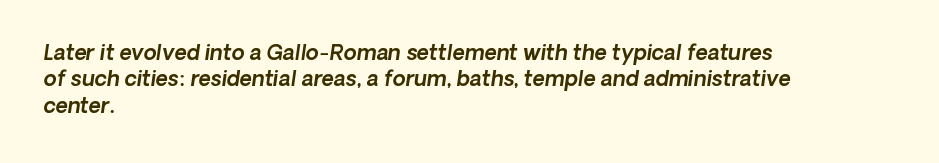
The image shows 21 px text type, italic (leaning right); set left-aligned, normal line spacing (1.26x), normal letter spacing, not underlined.
